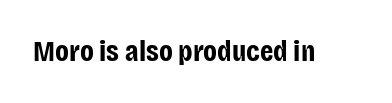
Q: Is the text bold? A: Yes.
Q: Is the text italic (slanted)? A: No, it is upright.
Q: Is the typeface a serif or a sans-serif typeface? A: Sans-serif.
Q: Is the text underlined? A: No.
Q: Is the spacing between letters normal or unusually wide? A: Normal.
Q: Width (condensed, normal, or wide)? A: Condensed.
Q: Stroke contrast? A: Low.
Q: x-height? A: Large.
Q: Monospaced? A: No.
